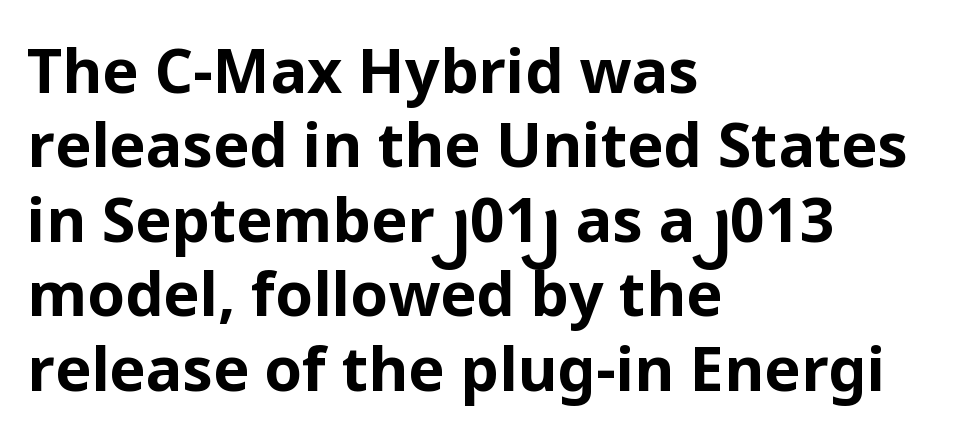
{"serif": "no", "italic": "no", "bold": "yes", "weight": "bold", "width": "normal", "stroke_contrast": "low", "x_height": "medium", "monospaced": "no", "underline": "no", "align": "left", "line_spacing_ratio": 1.22, "letter_spacing": "normal", "letter_spacing_em": 0.0, "glyph_px": 61}
